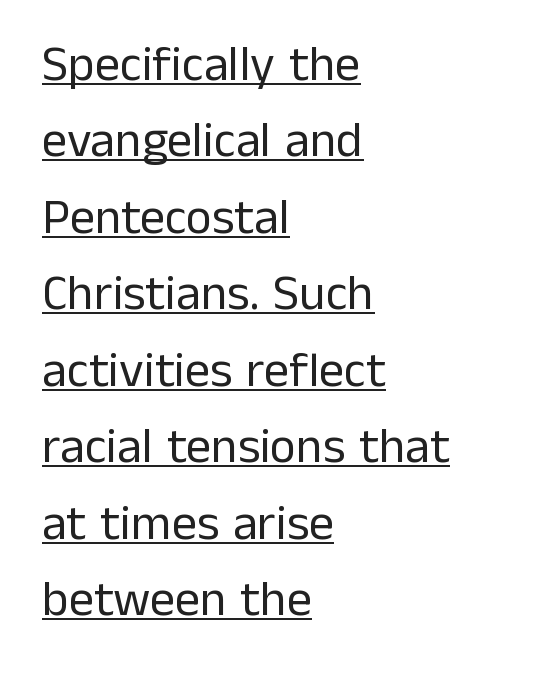
The image shows 50 px regular-weight sans-serif type, upright; set left-aligned, normal line spacing (1.53x), normal letter spacing, underlined; low stroke contrast and a medium x-height.
